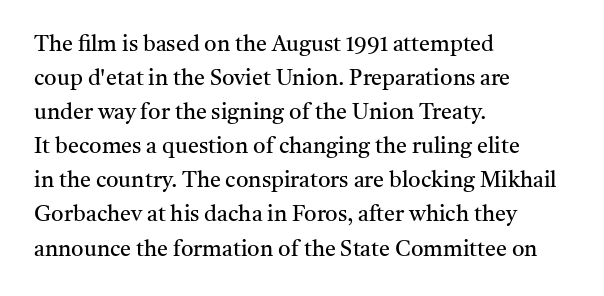
Caption: multi-line text, flush left, ragged right. Rendered with straight, roman letterforms. Beneath every word, the page is bare. Weight: not bold — regular or lighter. Nobody touched the tracking dial on this one. Vertically, the passage feels balanced, rows spaced as you'd expect.
